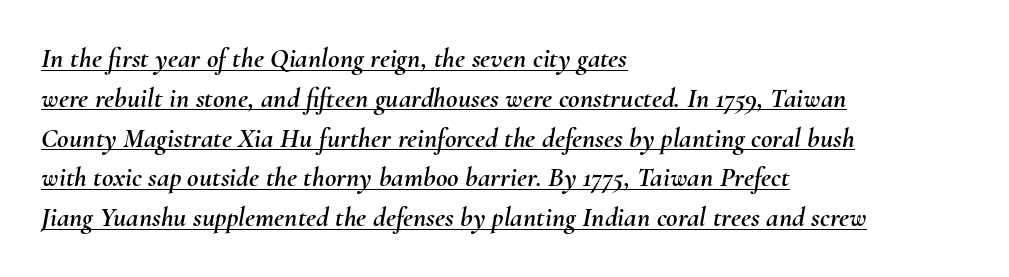
Q: Is the text italic (slanted)? A: Yes, it leans right by about 10 degrees.
Q: Is the text underlined? A: Yes.
Q: How is the paragraph aligned? A: Left-aligned.
Q: Is the spacing between letters normal or unusually wide? A: Normal.
Q: Is the spacing between lines tight, normal or loose? A: Normal.
Q: Width (condensed, normal, or wide)? A: Normal.
Q: Stroke contrast? A: Medium.
Q: x-height? A: Small.
Q: Monospaced? A: No.
